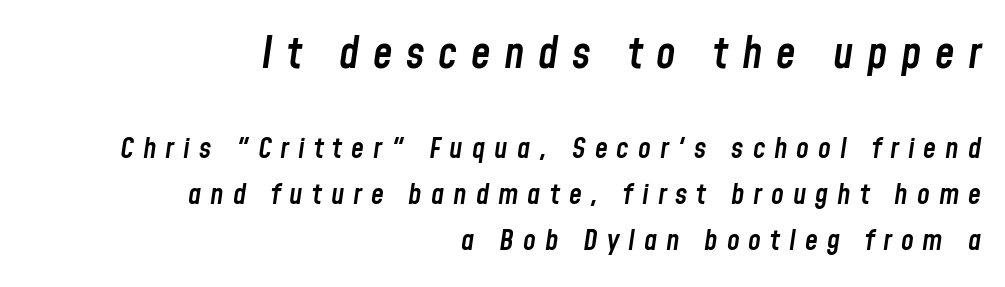
Is the block centered? No — it sits flush against the right margin. These lines were composed using italics. A student would notice the top passage is typeset larger than what follows. The typesetting leans somewhat heavy: a semibold. Underline: absent.
